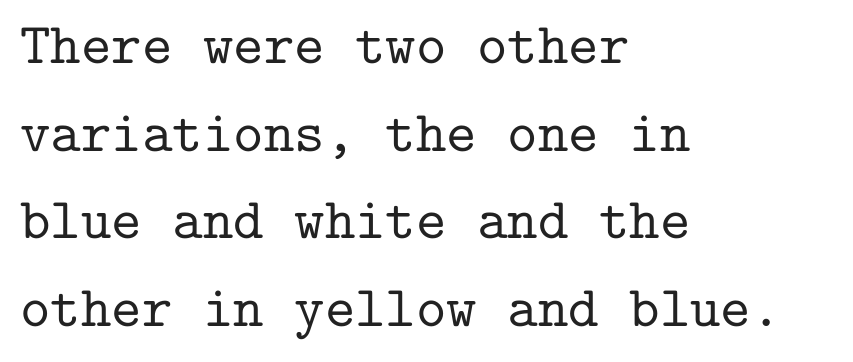
The image shows 58 px serif type, upright, monospaced; set left-aligned, normal line spacing (1.51x), normal letter spacing, not underlined; low stroke contrast and a medium x-height.
